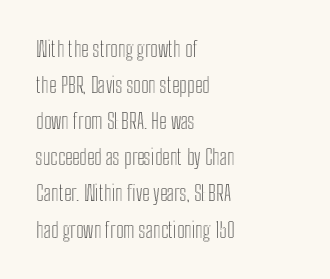
{"italic": "no", "underline": "no", "align": "left", "line_spacing_ratio": 1.72, "letter_spacing": "normal", "letter_spacing_em": 0.0, "glyph_px": 21}
